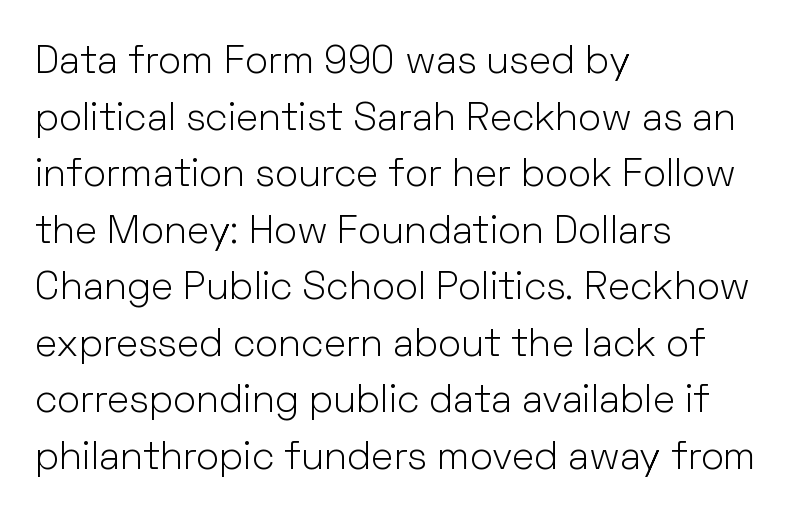
{"serif": "no", "italic": "no", "bold": "no", "weight": "light", "width": "normal", "stroke_contrast": "low", "x_height": "medium", "monospaced": "no", "underline": "no", "align": "left", "line_spacing": "normal", "line_spacing_ratio": 1.45, "letter_spacing": "normal", "letter_spacing_em": 0.0, "glyph_px": 39}
